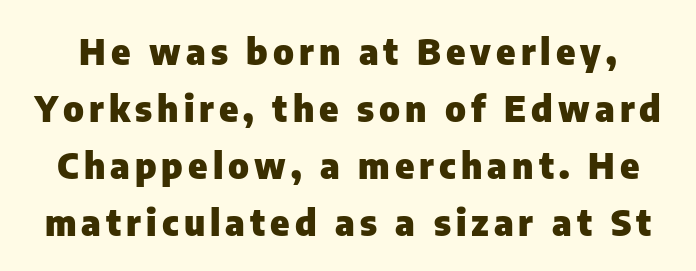
The designer went with a sans here, leaving each stem footless. Decoration check: the copy has no underline. Every character sits straight up, as roman type does. The passage shown is typed in a proportional face where columns would drift.
